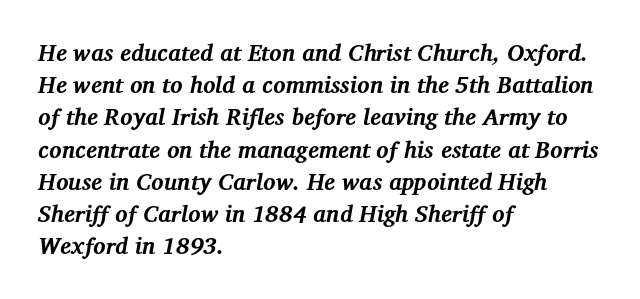
The image shows 23 px bold type, italic (leaning right); set left-aligned, normal line spacing (1.4x), normal letter spacing, not underlined.
